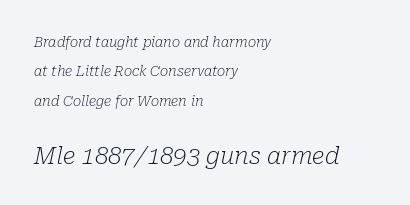
The image shows 24 px text type, italic (leaning right); set left-aligned, loose line spacing (2.1x), normal letter spacing, not underlined; the second (bottom) block is 1.71x larger.
